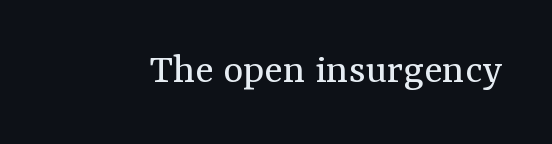
Vertical strokes here are truly vertical. The string is rendered with underlining switched off. Do the characters align in a grid? No, the font is proportional. Look at the bottom of the vertical strokes: they flare into serifs here. The weight would be labelled regular, book, light, or lighter still. Observe the ordinary spacing: letters are neighbours, not strangers.
